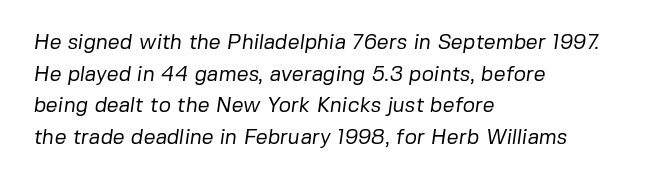
Is the stroke heavy? The answer is a plain regular-or-lighter. A bare baseline throughout the passage. The rows are spaced the way most documents space them. Leftover space on each line is placed entirely after the last word.
